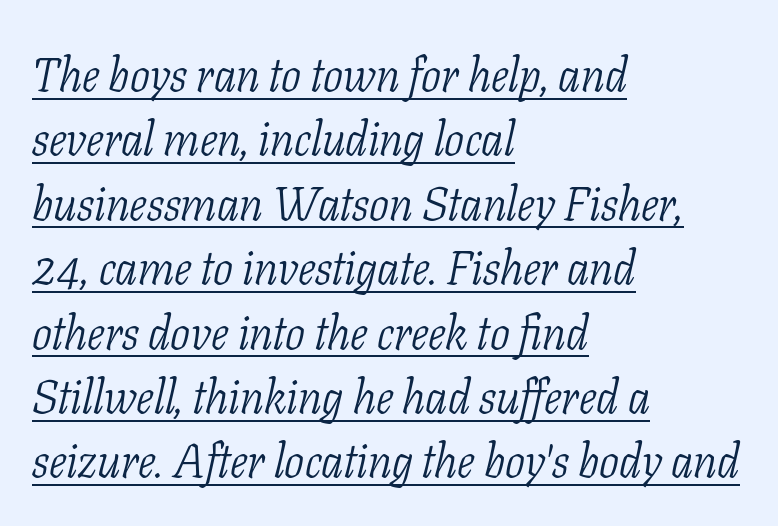
The paragraph has a hard left edge and a soft right edge. Quick note: interline space is typical. Stroke thickness stays within the range of a standard reading face or lighter. Type style note: has serifs. The letters advance in unequal steps, a hallmark of proportional type.
